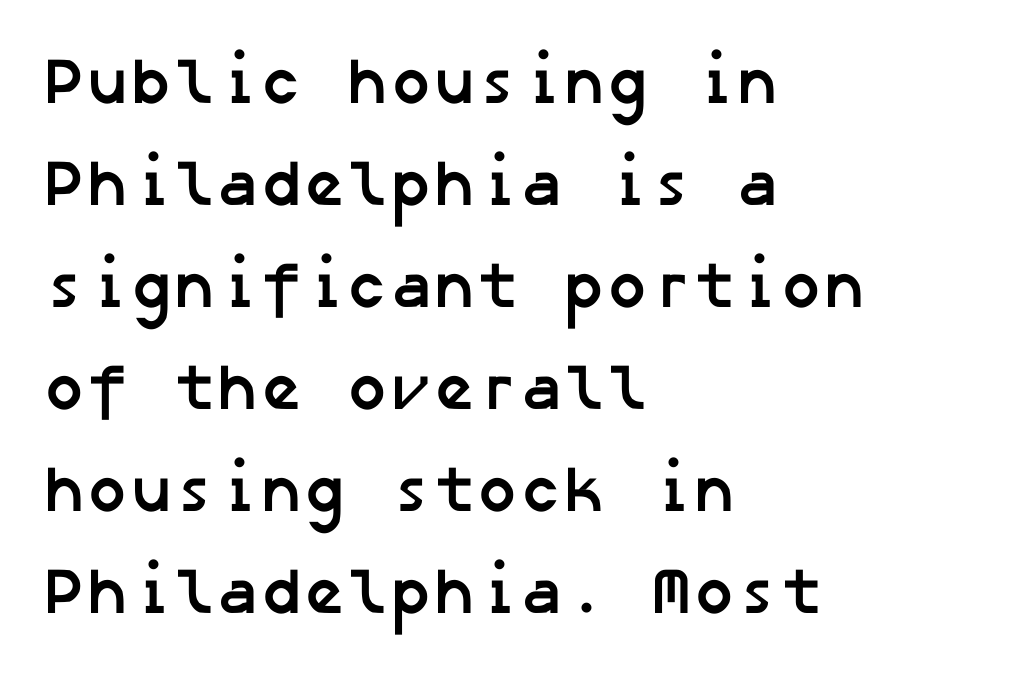
{"serif": "no", "bold": "yes", "weight": "semibold", "width": "normal", "stroke_contrast": "low", "x_height": "medium", "underline": "no", "align": "left", "line_spacing": "normal", "line_spacing_ratio": 1.57, "letter_spacing": "normal", "letter_spacing_em": 0.0, "glyph_px": 65}
